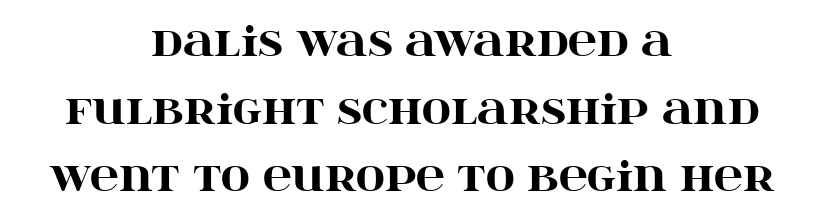
{"serif": "yes", "italic": "no", "bold": "yes", "weight": "heavy", "width": "wide", "stroke_contrast": "high", "x_height": "large", "monospaced": "no", "underline": "no", "align": "center", "line_spacing": "normal", "line_spacing_ratio": 1.69, "letter_spacing": "normal", "letter_spacing_em": 0.0, "glyph_px": 40}
